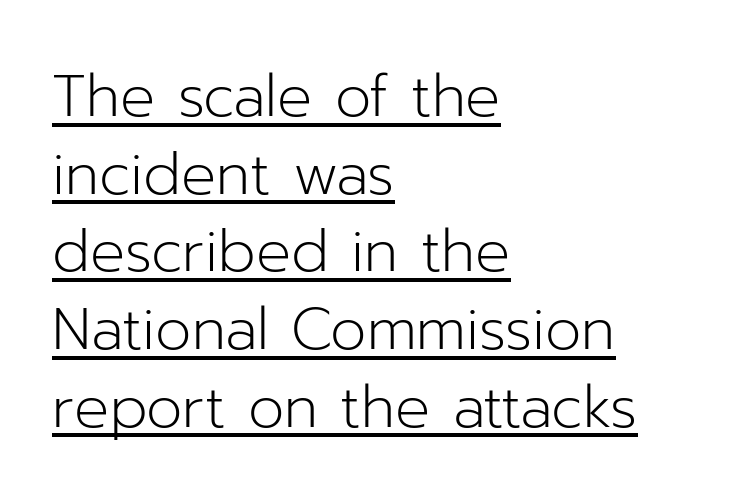
I'd call this a sans setting — the letters go barefoot. Line spacing here is normal. Spacing between characters is what you'd get straight out of the box. A quiet, ordinary-to-light weight characterises the typeface. The typography opts for an upright posture over an oblique one. Each line starts at the same left margin while the right side varies.
